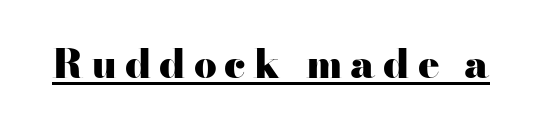
Q: Is the text bold? A: Yes.
Q: Is the text italic (slanted)? A: No, it is upright.
Q: Is the typeface a serif or a sans-serif typeface? A: Serif.
Q: Is the text underlined? A: Yes.
Q: Width (condensed, normal, or wide)? A: Wide.
Q: Stroke contrast? A: High.
Q: x-height? A: Small.
Q: Monospaced? A: No.
